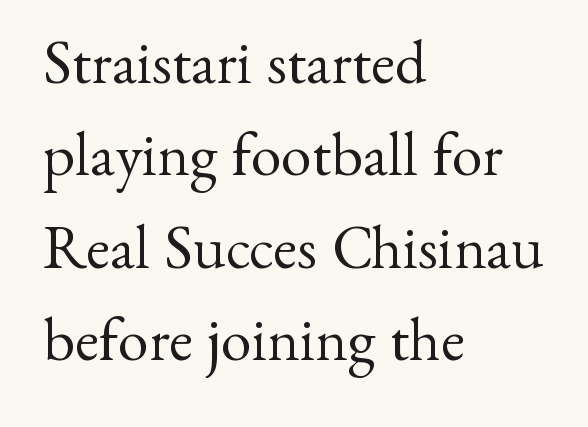
Examine the stroke ends and you'll spot serifs. Rendered with straight, roman letterforms. Words float on clear page, feet unadorned. The font sits on the lighter half of the weight spectrum, regular included.
